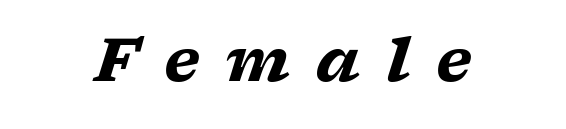
Q: Is the text bold? A: Yes.
Q: Is the text italic (slanted)? A: Yes, it leans right by about 17 degrees.
Q: Is the typeface a serif or a sans-serif typeface? A: Serif.
Q: Is the text underlined? A: No.
Q: Is the spacing between letters normal or unusually wide? A: Unusually wide.
Q: Width (condensed, normal, or wide)? A: Wide.
Q: Stroke contrast? A: Low.
Q: x-height? A: Medium.
Q: Monospaced? A: No.
